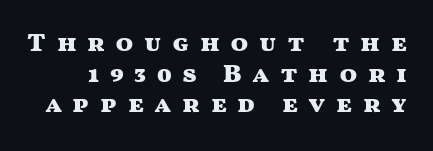
{"italic": "no", "bold": "yes", "underline": "no", "line_spacing_ratio": 1.18, "letter_spacing": "wide", "letter_spacing_em": 0.4, "glyph_px": 26}
